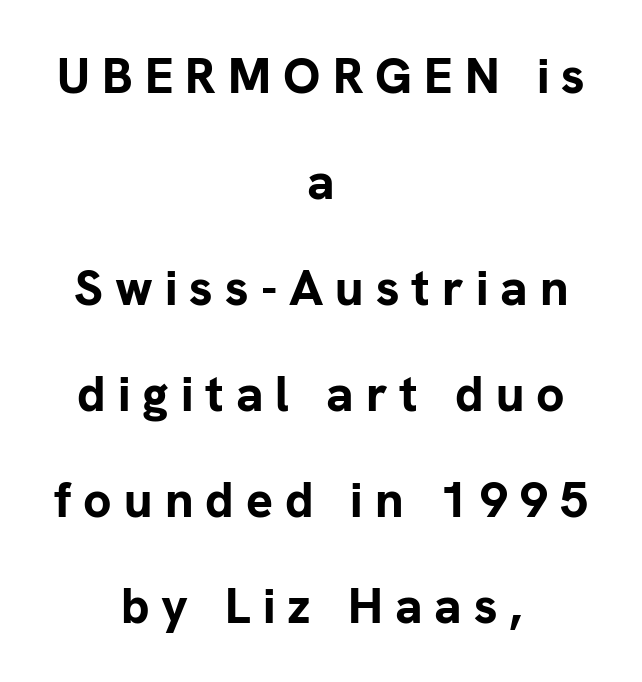
The image shows 50 px bold sans-serif type, upright; set centered, loose line spacing (2.12x), unusually wide letter spacing (+0.24 em), not underlined; low stroke contrast and a medium x-height.
